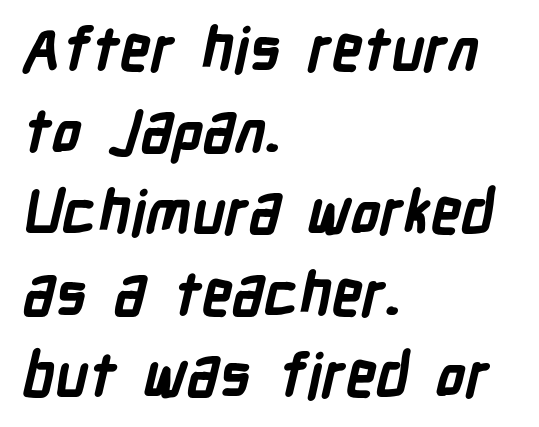
Q: Is the text bold? A: Yes.
Q: Is the typeface a serif or a sans-serif typeface? A: Sans-serif.
Q: Is the text underlined? A: No.
Q: How is the paragraph aligned? A: Left-aligned.
Q: Is the spacing between letters normal or unusually wide? A: Normal.
Q: Is the spacing between lines tight, normal or loose? A: Normal.
Q: Width (condensed, normal, or wide)? A: Condensed.
Q: Stroke contrast? A: Low.
Q: x-height? A: Medium.
Q: Monospaced? A: No.
